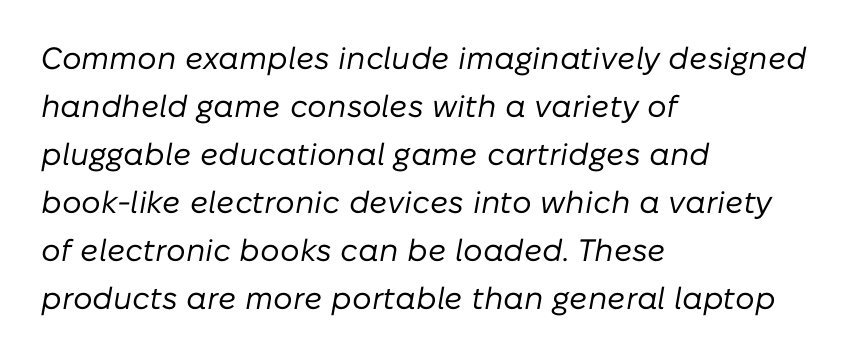
Q: Is the text bold? A: No.
Q: Is the text italic (slanted)? A: Yes, it leans right by about 10 degrees.
Q: Is the text underlined? A: No.
Q: How is the paragraph aligned? A: Left-aligned.
Q: Is the spacing between letters normal or unusually wide? A: Normal.
Q: Is the spacing between lines tight, normal or loose? A: Normal.
Q: Width (condensed, normal, or wide)? A: Normal.
Q: Stroke contrast? A: Low.
Q: x-height? A: Medium.
Q: Monospaced? A: No.
